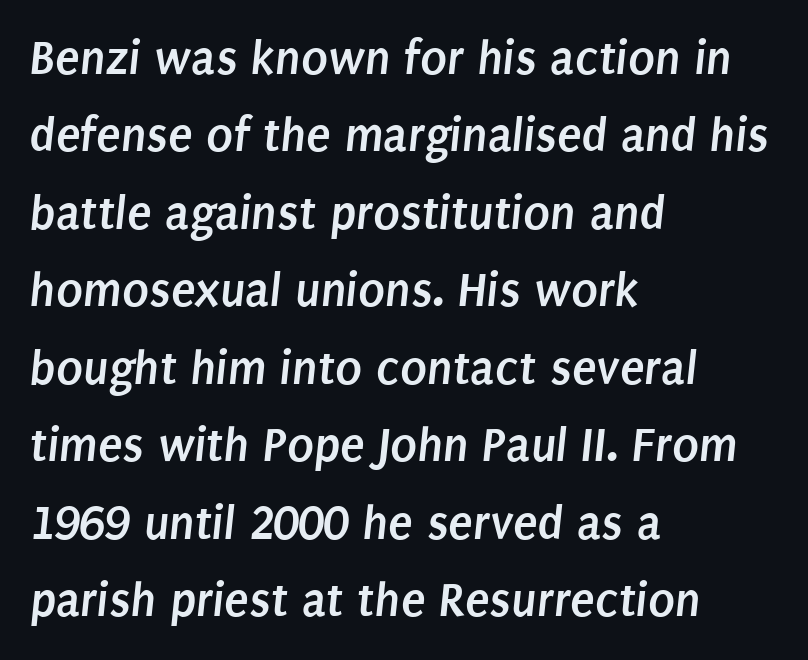
The image shows 50 px semibold, condensed sans-serif type; set left-aligned, normal line spacing (1.55x), normal letter spacing, not underlined; low stroke contrast and a large x-height.
